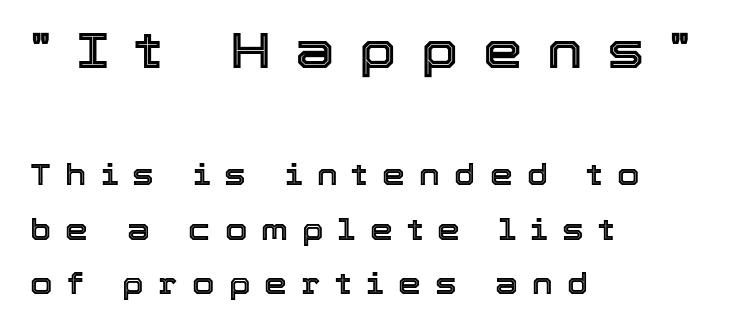
The image shows 50 px text type, upright; set left-aligned, line spacing 1.87x, unusually wide letter spacing (+0.49 em), not underlined; the first (top) block is 1.72x larger; a medium x-height.
